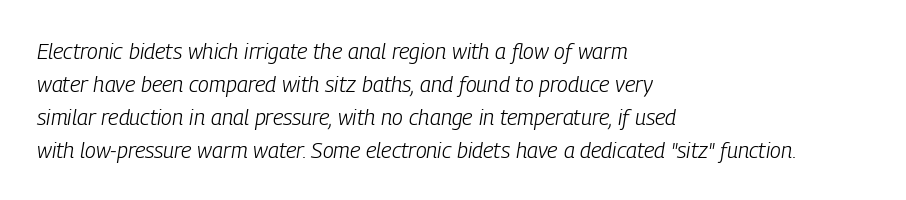
The image shows 22 px text type, italic (leaning right); set left-aligned, normal line spacing (1.5x), normal letter spacing, not underlined.
